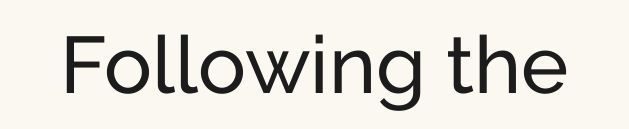
The specimen reads as upright at a glance. Varying glyph widths throughout — classic text-font behaviour. Nope, no serifs anywhere on these letters. These glyphs show unthickened strokes, regular width or finer. The space beneath each line is pristine and unruled. No extra tracking has been applied to these lines.
